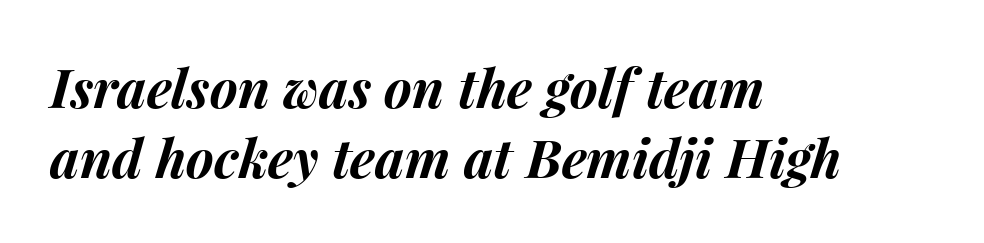
In terms of weight, the rendering is a true, heavy bold. Observe the ordinary spacing: letters are neighbours, not strangers. The baseline area is clear. Alignment: flush left.
